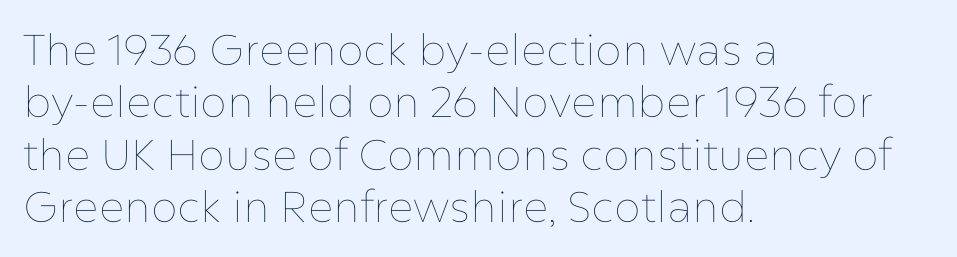
{"italic": "no", "bold": "no", "weight": "thin", "width": "normal", "stroke_contrast": "low", "x_height": "medium", "monospaced": "no", "underline": "no", "align": "left", "line_spacing_ratio": 1.22, "letter_spacing": "normal", "letter_spacing_em": 0.0, "glyph_px": 43}
